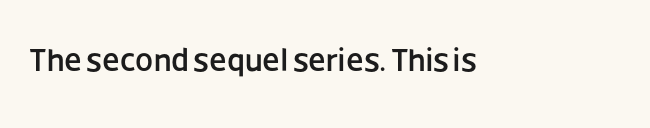
{"serif": "no", "italic": "no", "width": "normal", "stroke_contrast": "low", "x_height": "large", "monospaced": "no", "underline": "no", "letter_spacing": "normal", "letter_spacing_em": 0.0, "glyph_px": 32}
